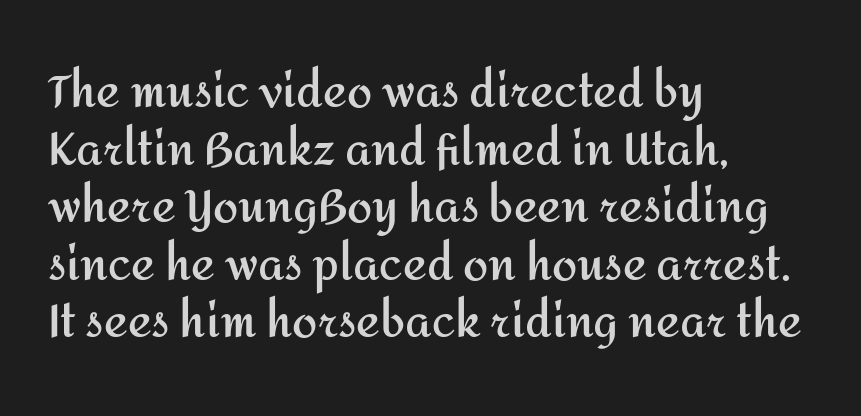
Q: Is the text bold? A: Yes.
Q: Is the text italic (slanted)? A: No, it is upright.
Q: Is the typeface a serif or a sans-serif typeface? A: Sans-serif.
Q: Is the text underlined? A: No.
Q: How is the paragraph aligned? A: Left-aligned.
Q: Is the spacing between letters normal or unusually wide? A: Normal.
Q: Is the spacing between lines tight, normal or loose? A: Normal.
Q: Width (condensed, normal, or wide)? A: Normal.
Q: Stroke contrast? A: Medium.
Q: x-height? A: Medium.
Q: Monospaced? A: No.
